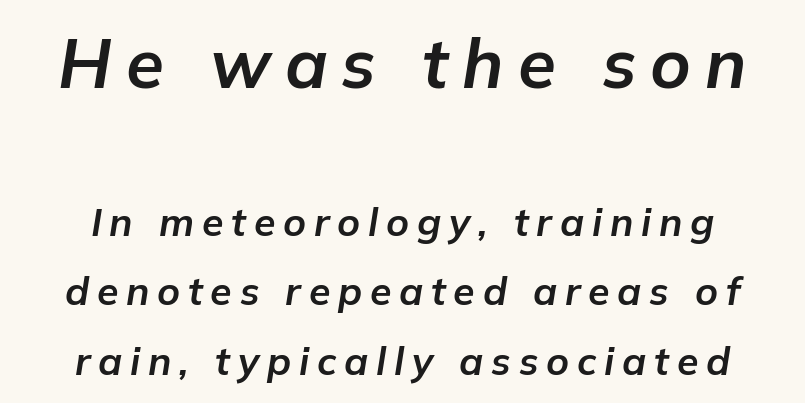
{"italic": "yes", "lean": "right", "slant_degrees": 9, "bold": "yes", "weight": "bold", "width": "normal", "stroke_contrast": "low", "x_height": "medium", "monospaced": "no", "underline": "no", "line_spacing_ratio": 1.78, "letter_spacing": "wide", "letter_spacing_em": 0.2, "larger_block": "first", "size_ratio": 1.77, "glyph_px": 69}
